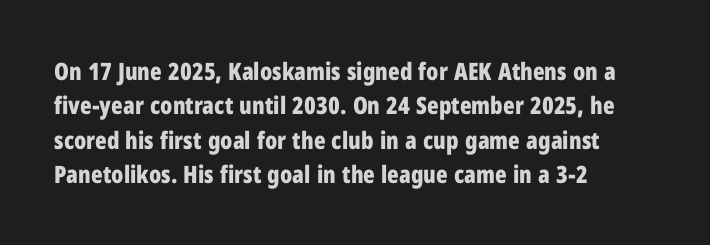
{"italic": "no", "bold": "yes", "underline": "no", "align": "left", "line_spacing": "normal", "line_spacing_ratio": 1.43, "letter_spacing": "normal", "letter_spacing_em": 0.0, "glyph_px": 24}
